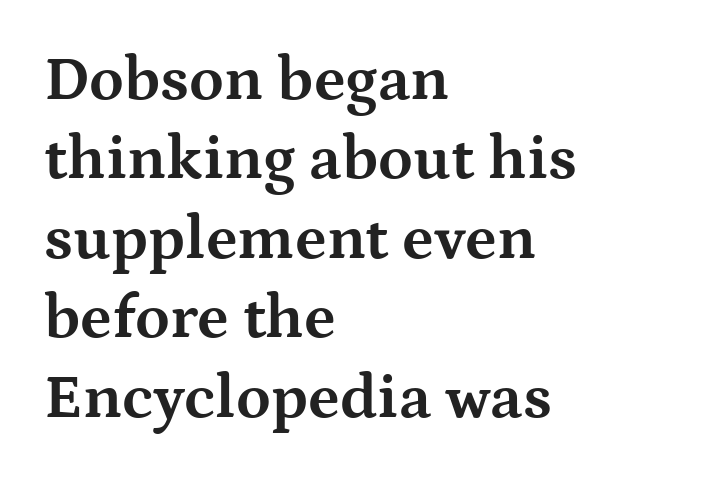
The image shows 63 px bold, wide serif type, upright; set left-aligned, normal line spacing (1.26x), normal letter spacing, not underlined; medium stroke contrast and a medium x-height.
